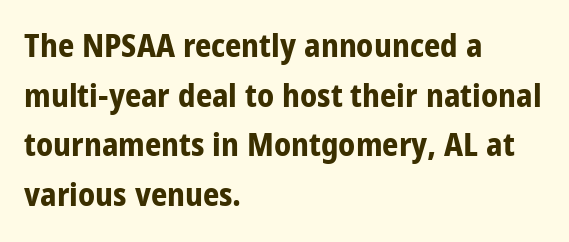
Q: Is the text bold? A: Yes.
Q: Is the text italic (slanted)? A: No, it is upright.
Q: Is the typeface a serif or a sans-serif typeface? A: Sans-serif.
Q: Is the text underlined? A: No.
Q: How is the paragraph aligned? A: Left-aligned.
Q: Is the spacing between letters normal or unusually wide? A: Normal.
Q: Is the spacing between lines tight, normal or loose? A: Normal.
Q: Width (condensed, normal, or wide)? A: Condensed.
Q: Stroke contrast? A: Low.
Q: x-height? A: Large.
Q: Monospaced? A: No.
